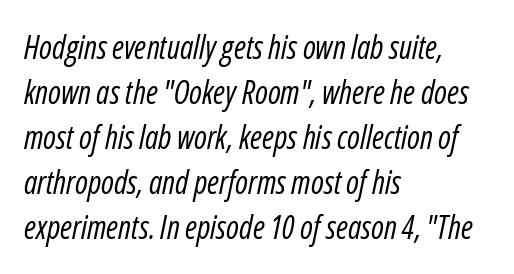
Q: Is the text bold? A: No.
Q: Is the text italic (slanted)? A: Yes, it leans right by about 12 degrees.
Q: Is the text underlined? A: No.
Q: How is the paragraph aligned? A: Left-aligned.
Q: Is the spacing between letters normal or unusually wide? A: Normal.
Q: Is the spacing between lines tight, normal or loose? A: Normal.
Q: Width (condensed, normal, or wide)? A: Condensed.
Q: Stroke contrast? A: Low.
Q: x-height? A: Medium.
Q: Monospaced? A: No.
